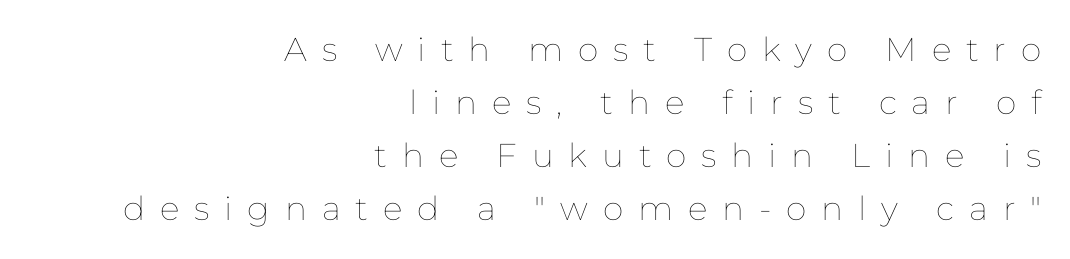
Q: Is the text bold? A: No.
Q: Is the text italic (slanted)? A: No, it is upright.
Q: Is the text underlined? A: No.
Q: How is the paragraph aligned? A: Right-aligned.
Q: Is the spacing between letters normal or unusually wide? A: Unusually wide.
Q: Is the spacing between lines tight, normal or loose? A: Normal.
Q: Width (condensed, normal, or wide)? A: Normal.
Q: Stroke contrast? A: Low.
Q: x-height? A: Medium.
Q: Monospaced? A: No.
